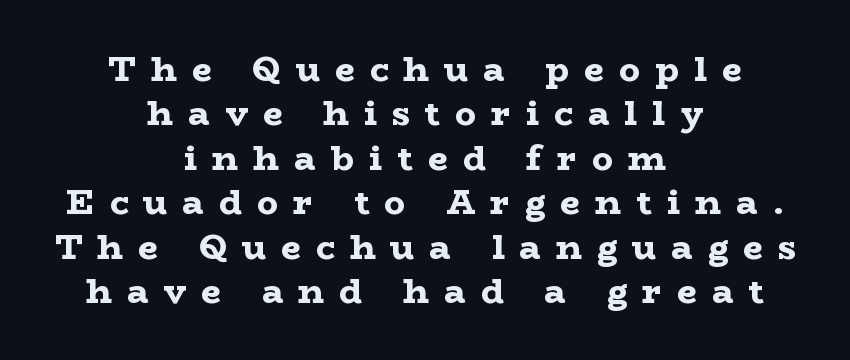
The image shows 35 px bold, wide serif type, upright; set centered, normal line spacing (1.27x), unusually wide letter spacing (+0.43 em), not underlined; low stroke contrast and a medium x-height.
